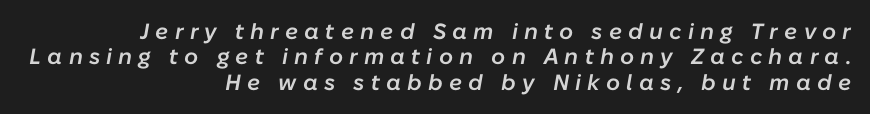
Posture: slanted. Each line ends at the same right margin while the left side varies. The baseline area is clear. Set as a demibold, roughly 600 on the weight scale. Is there much room between lines? No — they nearly touch. The passage shown has open, widely tracked lettering throughout.
